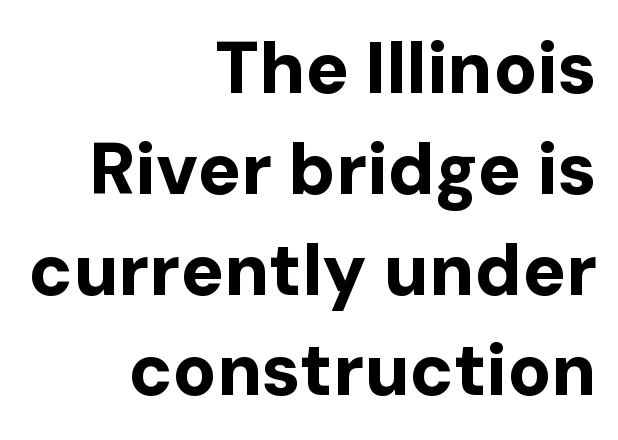
The leading is moderate, giving the passage an even texture. Honestly, the letter spacing is just normal — you wouldn't notice it. Varying glyph widths throughout — classic text-font behaviour. Underlining? Definitely not there.
